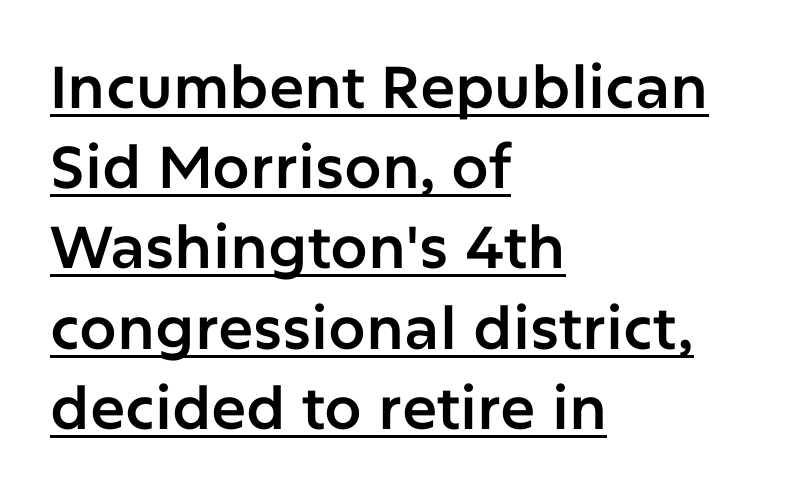
The image shows 59 px sans-serif type, upright; set left-aligned, normal line spacing (1.36x), normal letter spacing, underlined; low stroke contrast and a medium x-height.
